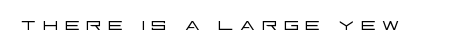
Nothing heavy about these letters — not bold at all. Students, note that the glyphs here are deliberately spaced far apart. The space directly below the letters is spotless. Rendered with straight, roman letterforms.
